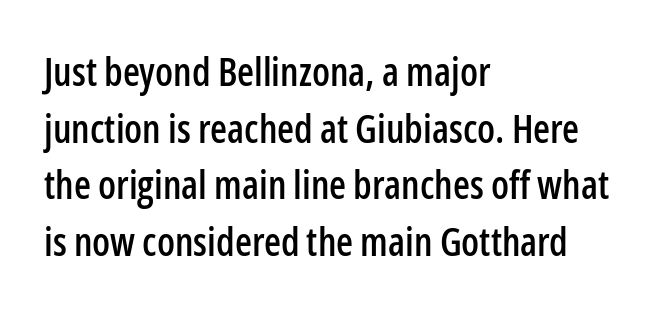
{"serif": "no", "italic": "no", "width": "condensed", "stroke_contrast": "low", "x_height": "medium", "monospaced": "no", "underline": "no", "align": "left", "line_spacing": "normal", "line_spacing_ratio": 1.45, "letter_spacing": "normal", "letter_spacing_em": 0.0, "glyph_px": 39}
